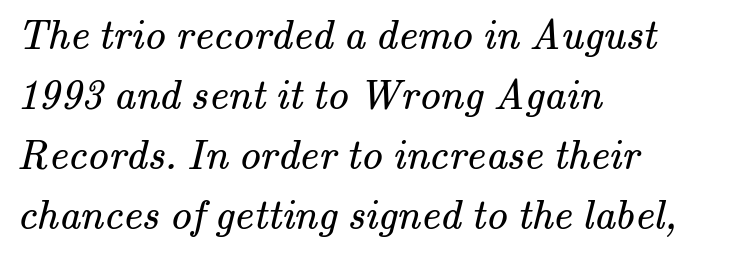
The image shows 42 px regular-weight serif type; set left-aligned, normal line spacing (1.43x), normal letter spacing, not underlined; medium stroke contrast and a small x-height.
